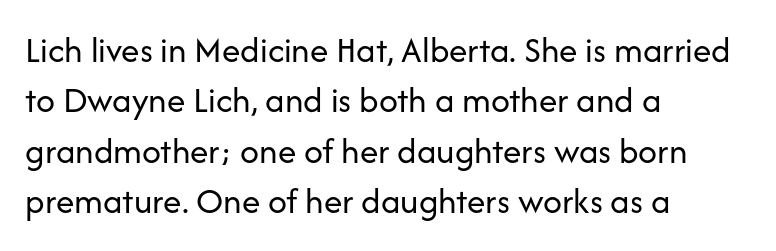
Q: Is the text bold? A: No.
Q: Is the text italic (slanted)? A: No, it is upright.
Q: Is the typeface a serif or a sans-serif typeface? A: Sans-serif.
Q: Is the text underlined? A: No.
Q: How is the paragraph aligned? A: Left-aligned.
Q: Is the spacing between letters normal or unusually wide? A: Normal.
Q: Is the spacing between lines tight, normal or loose? A: Normal.
Q: Width (condensed, normal, or wide)? A: Normal.
Q: Stroke contrast? A: Low.
Q: x-height? A: Medium.
Q: Monospaced? A: No.
